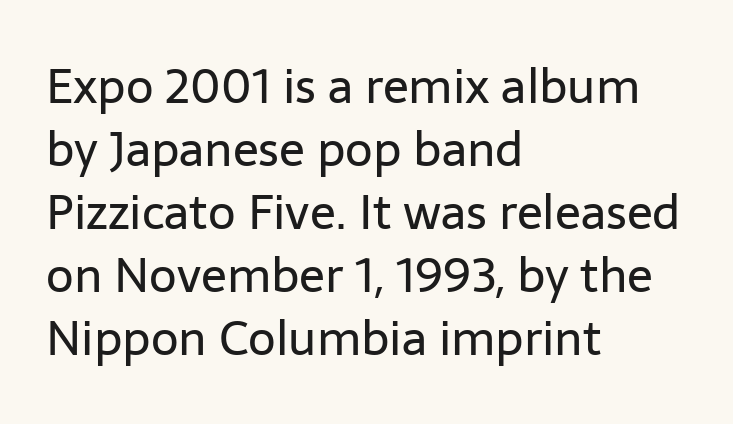
{"serif": "no", "italic": "no", "bold": "no", "weight": "regular", "width": "normal", "stroke_contrast": "low", "x_height": "medium", "monospaced": "no", "underline": "no", "align": "left", "line_spacing": "normal", "line_spacing_ratio": 1.31, "letter_spacing": "normal", "letter_spacing_em": 0.0, "glyph_px": 48}
